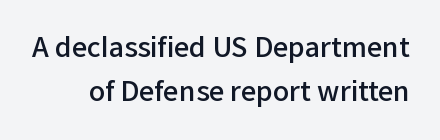
Q: Is the text bold? A: Semi-bold.
Q: Is the text italic (slanted)? A: No, it is upright.
Q: Is the text underlined? A: No.
Q: Is the spacing between letters normal or unusually wide? A: Normal.
Q: Is the spacing between lines tight, normal or loose? A: Normal.
